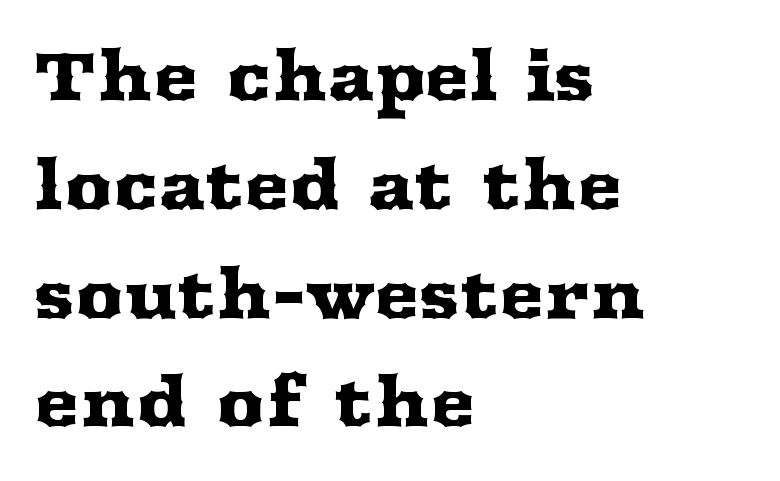
{"serif": "yes", "italic": "no", "width": "wide", "stroke_contrast": "medium", "x_height": "medium", "monospaced": "no", "underline": "no", "align": "left", "line_spacing": "normal", "line_spacing_ratio": 1.6, "letter_spacing": "normal", "letter_spacing_em": 0.0, "glyph_px": 68}
